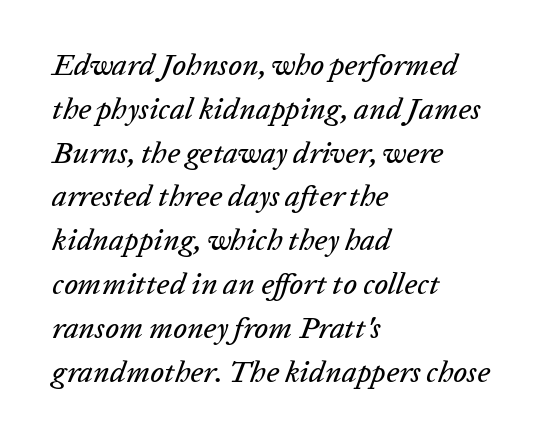
Q: Is the text italic (slanted)? A: Yes, it leans right by about 20 degrees.
Q: Is the text underlined? A: No.
Q: How is the paragraph aligned? A: Left-aligned.
Q: Is the spacing between letters normal or unusually wide? A: Normal.
Q: Is the spacing between lines tight, normal or loose? A: Normal.
Q: Width (condensed, normal, or wide)? A: Normal.
Q: Stroke contrast? A: Low.
Q: x-height? A: Medium.
Q: Monospaced? A: No.
